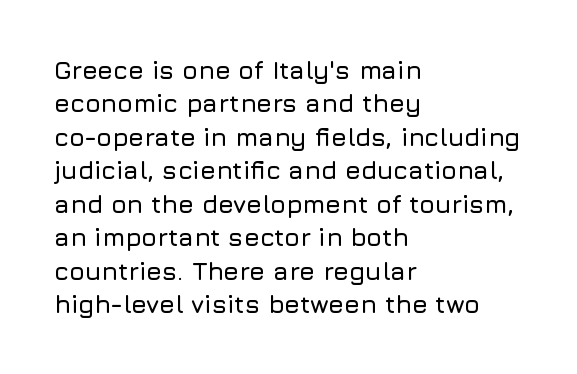
The image shows 25 px text type, upright; set left-aligned, normal line spacing (1.34x), normal letter spacing, not underlined.
